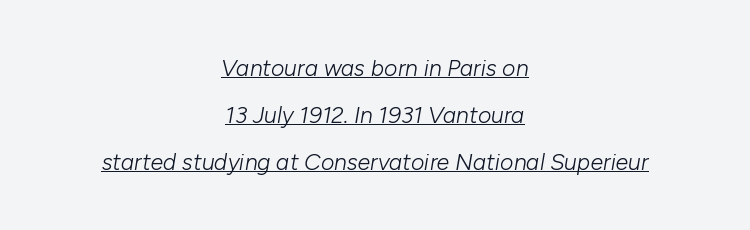
{"italic": "yes", "lean": "right", "slant_degrees": 10, "bold": "no", "underline": "yes", "align": "center", "line_spacing": "loose", "line_spacing_ratio": 2.04, "letter_spacing": "normal", "letter_spacing_em": 0.0, "glyph_px": 23}
